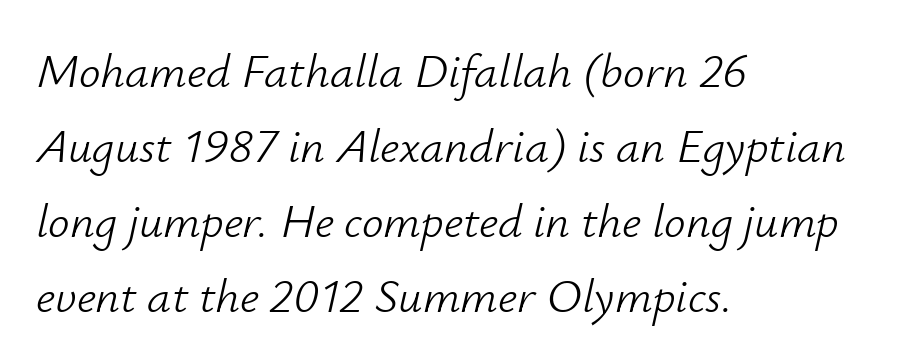
{"italic": "yes", "lean": "right", "slant_degrees": 12, "bold": "no", "weight": "light", "width": "normal", "stroke_contrast": "low", "x_height": "small", "monospaced": "no", "underline": "no", "align": "left", "line_spacing": "normal", "line_spacing_ratio": 1.56, "letter_spacing": "normal", "letter_spacing_em": 0.0, "glyph_px": 48}
